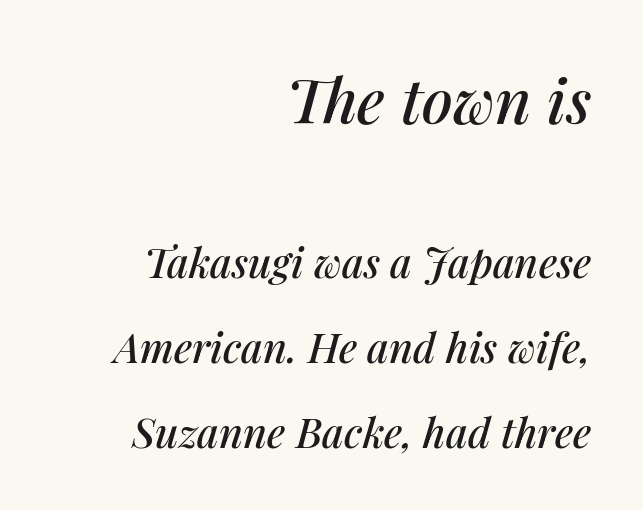
Note the varied advance widths — an 'i' is clearly narrower than an 'm'. Each row of text sits above clean, open space. The lines in this sample share a right terminus and differ only in where they begin. Inter-character spacing is left at the font's built-in metrics. Size contrast runs from large at the top to small at the bottom. Whoever set this chose breathing room over compactness in the vertical rhythm.
